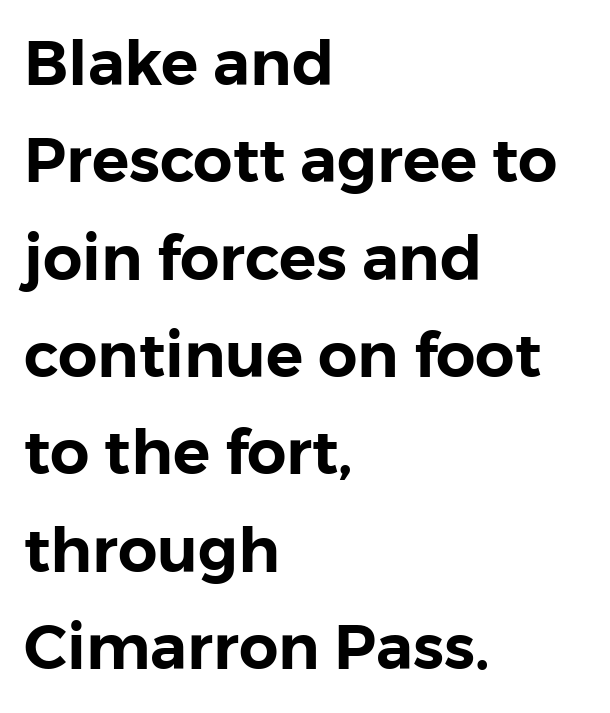
{"serif": "no", "italic": "no", "width": "normal", "stroke_contrast": "low", "x_height": "medium", "monospaced": "no", "underline": "no", "align": "left", "line_spacing": "normal", "line_spacing_ratio": 1.57, "letter_spacing": "normal", "letter_spacing_em": 0.0, "glyph_px": 62}
